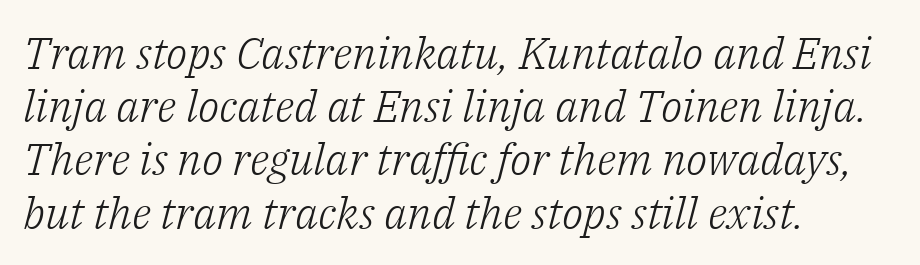
{"serif": "yes", "italic": "yes", "lean": "right", "slant_degrees": 14, "bold": "no", "weight": "light", "width": "normal", "stroke_contrast": "low", "x_height": "medium", "monospaced": "no", "underline": "no", "align": "left", "line_spacing_ratio": 1.21, "letter_spacing": "normal", "letter_spacing_em": 0.0, "glyph_px": 44}
